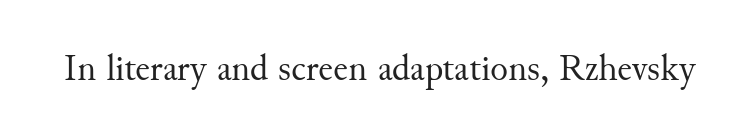
What kind of face is this? One with serifs. Posture: upright roman. Is the stroke heavy? The answer is a plain regular-or-lighter. Tracking here is standard; glyphs follow each other at the usual distance. This sample has the flowing, uneven cadence of proportional lettering. The zone under the glyphs is completely vacant.
